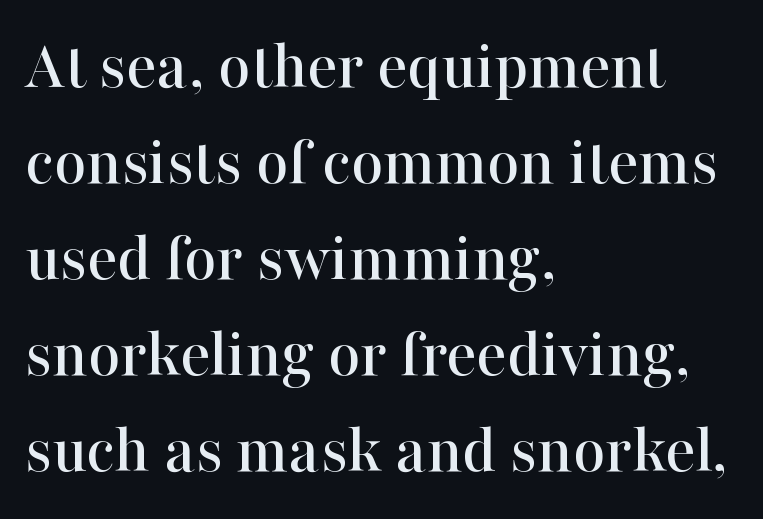
{"serif": "yes", "italic": "no", "width": "normal", "stroke_contrast": "high", "x_height": "medium", "monospaced": "no", "underline": "no", "align": "left", "line_spacing": "normal", "line_spacing_ratio": 1.37, "letter_spacing": "normal", "letter_spacing_em": 0.0, "glyph_px": 70}
